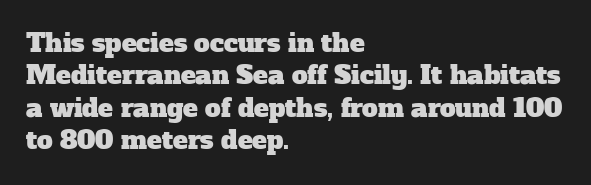
The image shows 25 px text type; set left-aligned, normal line spacing (1.3x), normal letter spacing, not underlined.
